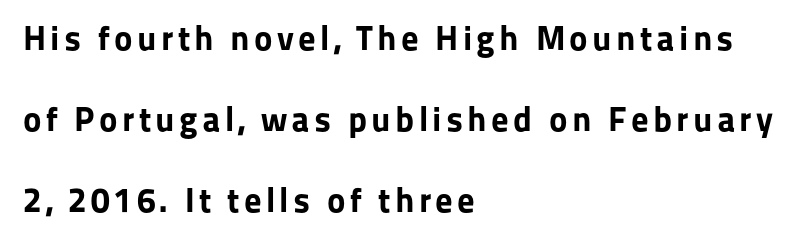
{"serif": "no", "italic": "no", "bold": "yes", "weight": "bold", "width": "normal", "stroke_contrast": "low", "x_height": "medium", "monospaced": "no", "underline": "no", "align": "left", "line_spacing": "loose", "line_spacing_ratio": 2.32, "glyph_px": 35}
